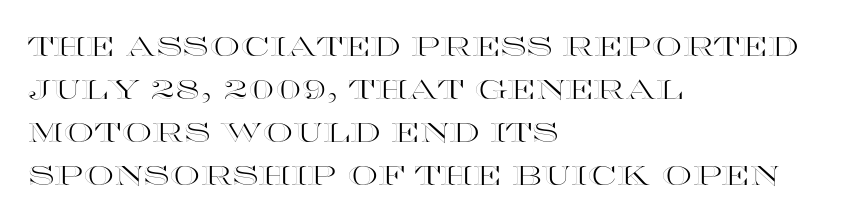
The image shows 27 px text type, upright; set left-aligned, normal line spacing (1.59x), normal letter spacing, not underlined.
